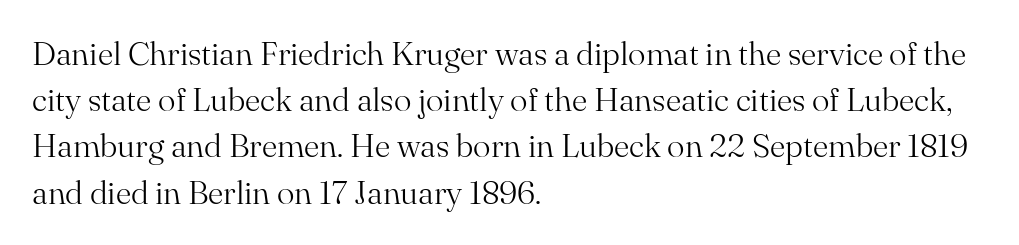
The specimen omits any rule beneath the text block's lines. This sample keeps an unexceptional amount of space between lines. This rendering uses left alignment, leaving the right contour irregular. Characters follow at the spacing the type designer built in. No heavy texture on the line: the type isn't bold. The face used here is proportionally spaced, like ordinary book or web type.
